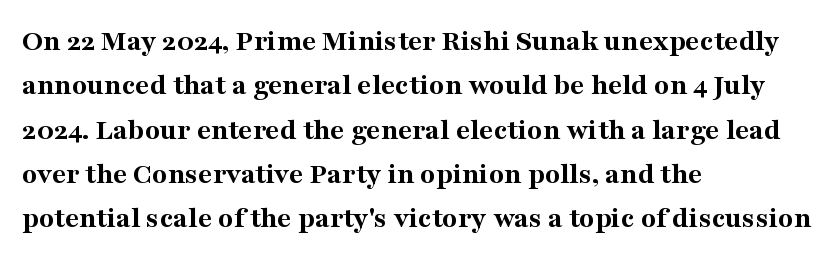
Posture: vertical. Underlining? Definitely not there. Typesetter's note: full bold, strokes at maximum text heaviness. What's the leading like? Ordinary, nothing unusual. Note the varied advance widths — an 'i' is clearly narrower than an 'm'.
